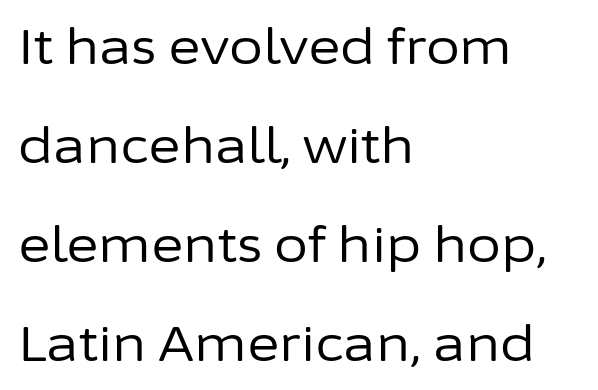
No italicization has been applied; the sample stays upright. The space beneath each line is pristine and unruled. This sample uses a sans-serif face. This rendering leaves character spacing at its baseline value.
